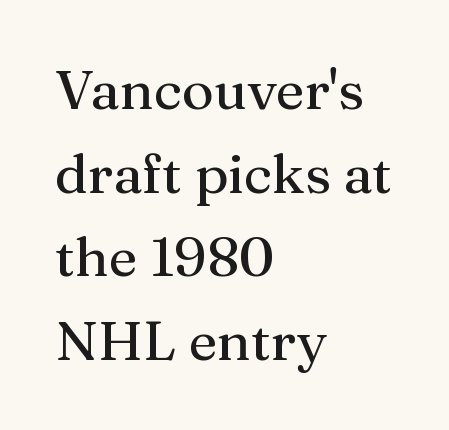
{"serif": "yes", "italic": "no", "width": "normal", "stroke_contrast": "medium", "x_height": "medium", "monospaced": "no", "underline": "no", "align": "left", "line_spacing": "normal", "line_spacing_ratio": 1.52, "letter_spacing": "normal", "letter_spacing_em": 0.0, "glyph_px": 55}
